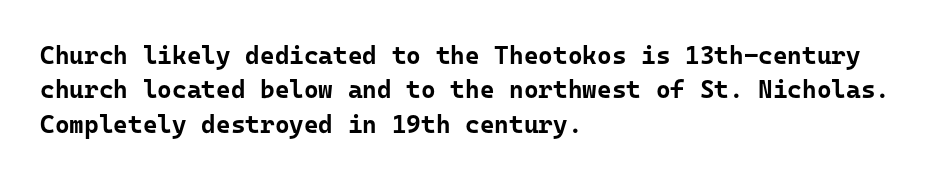
The image shows 25 px bold type, upright; set left-aligned, normal line spacing (1.38x), normal letter spacing, not underlined.
